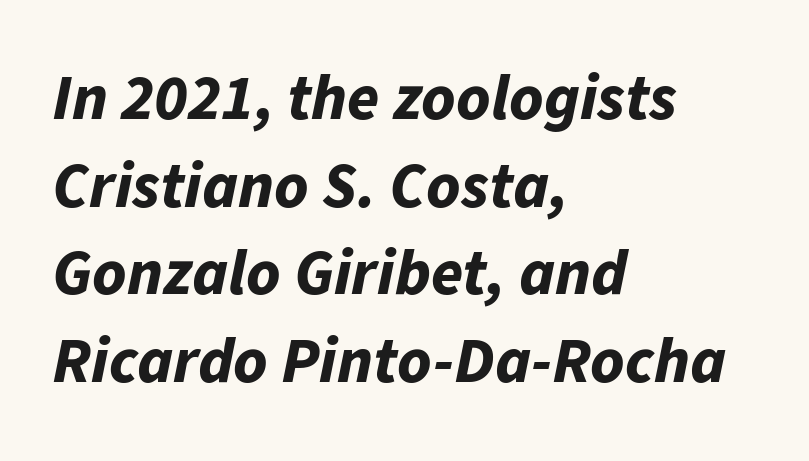
The specimen omits any rule beneath the text block's lines. Varying glyph widths throughout — classic text-font behaviour. The face used here is rendered with its standard letterfit. How heavy is the stroke? Heavy — this is a bold. These lines stack with their left ends in a neat column. The line-height multiplier appears to be the usual default.
